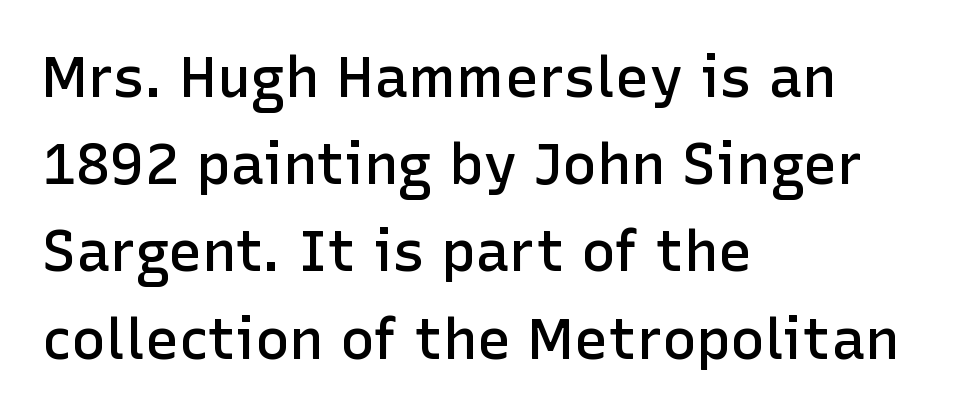
Q: Is the text bold? A: Semi-bold.
Q: Is the text italic (slanted)? A: No, it is upright.
Q: Is the typeface a serif or a sans-serif typeface? A: Sans-serif.
Q: Is the text underlined? A: No.
Q: How is the paragraph aligned? A: Left-aligned.
Q: Is the spacing between letters normal or unusually wide? A: Normal.
Q: Is the spacing between lines tight, normal or loose? A: Normal.
Q: Width (condensed, normal, or wide)? A: Normal.
Q: Stroke contrast? A: Low.
Q: x-height? A: Medium.
Q: Monospaced? A: No.
